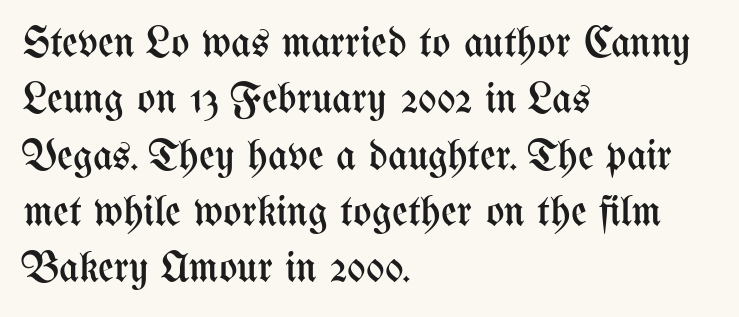
Every row of glyphs begins at an identical x-position on the left. Underline: absent. The leading is moderate, giving the passage an even texture. The letters advance in unequal steps, a hallmark of proportional type. Compared with a typical body face, this is equally light or lighter still. Observe the ordinary spacing: letters are neighbours, not strangers.
